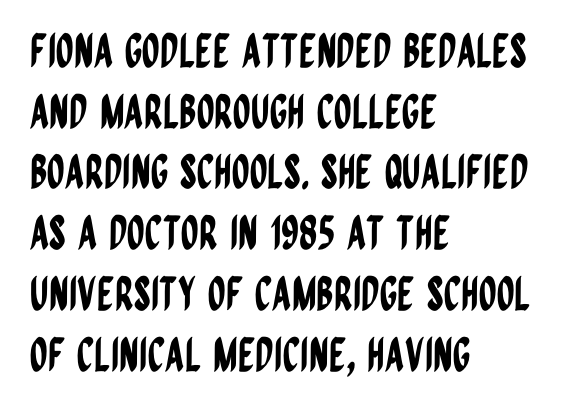
The image shows 46 px condensed sans-serif type, upright; set left-aligned, normal line spacing (1.32x), normal letter spacing, not underlined; low stroke contrast and a large x-height.
